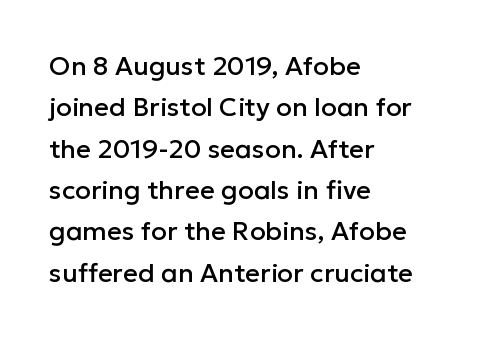
Honestly, there is no underline to notice here at all. Nothing unusual about the tracking: characters are spaced as the font intends. These lines stack with their left ends in a neat column. Posture: vertical. Normally led — the rows are evenly, conventionally spaced.
